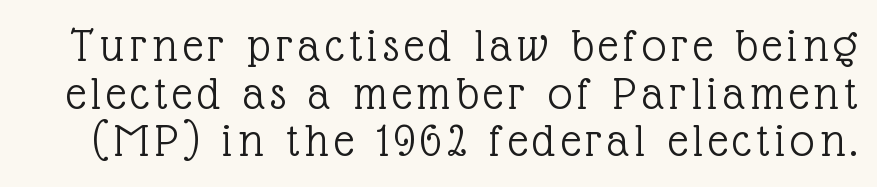
The space directly below the letters is spotless. A quiet, ordinary-to-light weight characterises the typeface. The lines are packed closely together with very little leading. This sample has the flowing, uneven cadence of proportional lettering.
